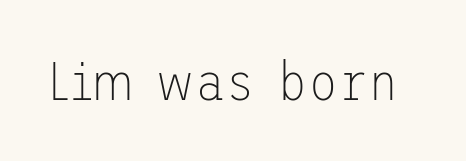
{"serif": "no", "italic": "no", "bold": "no", "weight": "thin", "width": "normal", "stroke_contrast": "low", "x_height": "medium", "underline": "no", "letter_spacing": "normal", "letter_spacing_em": 0.0, "glyph_px": 55}
